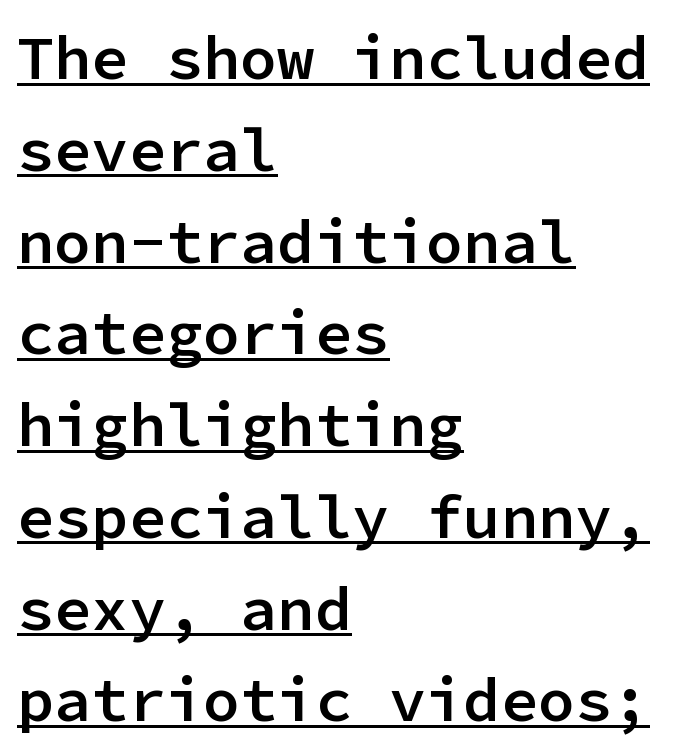
The image shows 62 px semibold sans-serif type, upright, monospaced; set left-aligned, normal line spacing (1.48x), normal letter spacing, underlined; low stroke contrast and a medium x-height.
